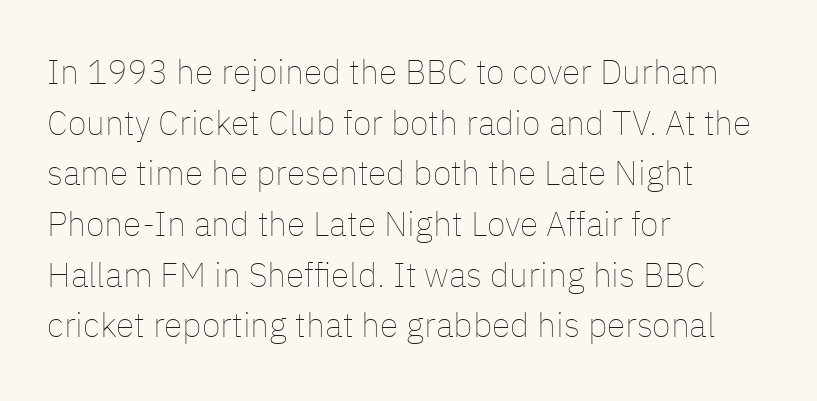
{"italic": "no", "bold": "no", "weight": "thin", "width": "normal", "stroke_contrast": "low", "x_height": "medium", "monospaced": "no", "underline": "no", "align": "left", "line_spacing": "normal", "line_spacing_ratio": 1.49, "letter_spacing": "normal", "letter_spacing_em": 0.0, "glyph_px": 34}
